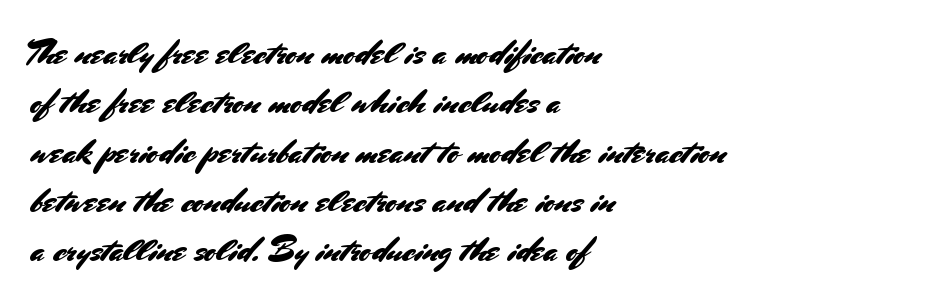
{"serif": "no", "width": "normal", "stroke_contrast": "medium", "x_height": "small", "monospaced": "no", "underline": "no", "align": "left", "line_spacing": "normal", "line_spacing_ratio": 1.41, "letter_spacing": "normal", "letter_spacing_em": 0.0, "glyph_px": 35}
